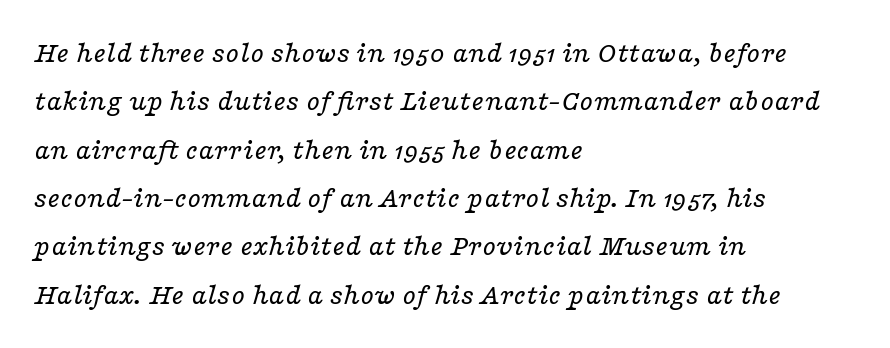
Q: Is the text bold? A: No.
Q: Is the text italic (slanted)? A: Yes, it leans right by about 16 degrees.
Q: Is the typeface a serif or a sans-serif typeface? A: Serif.
Q: Is the text underlined? A: No.
Q: How is the paragraph aligned? A: Left-aligned.
Q: Is the spacing between letters normal or unusually wide? A: Normal.
Q: Is the spacing between lines tight, normal or loose? A: Normal.
Q: Width (condensed, normal, or wide)? A: Wide.
Q: Stroke contrast? A: Low.
Q: x-height? A: Medium.
Q: Monospaced? A: No.
